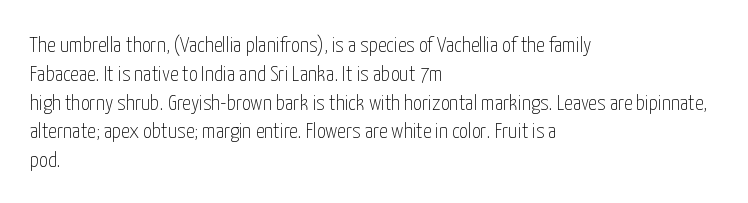
No extra ink here — the face is not bold. The ragged edge is on the right, which tells us the setting is flush left. Decoration check: the copy has no underline. Between one letter and the next there's only the usual sliver of space. No italicization has been applied; the sample stays upright. Successive baselines arrive at the customary interval.
